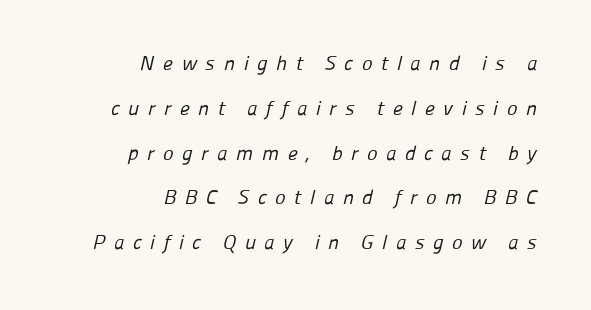
Q: Is the text bold? A: No.
Q: Is the text underlined? A: No.
Q: How is the paragraph aligned? A: Right-aligned.
Q: Is the spacing between letters normal or unusually wide? A: Unusually wide.
Q: Is the spacing between lines tight, normal or loose? A: Loose.
